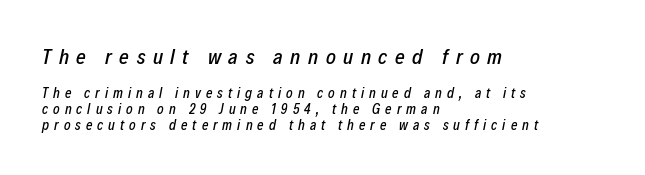
Anything drawn beneath the words? Only blank space. Display-style spreading of the glyphs; the letterfit is very open. Horizontal bands of white between lines are thin slivers. Looking at the ascenders, they clearly lean. Bigger letters appear in the top chunk; the bottom chunk is reduced.
